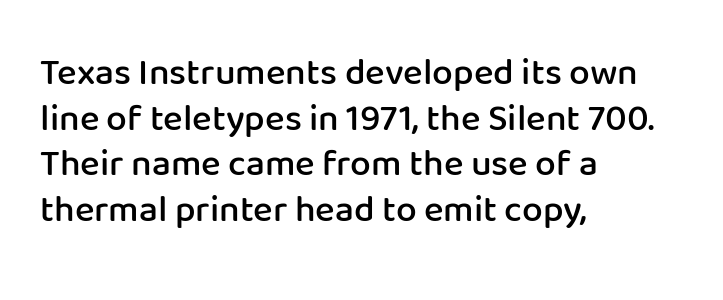
Q: Is the text bold? A: Semi-bold.
Q: Is the text italic (slanted)? A: No, it is upright.
Q: Is the typeface a serif or a sans-serif typeface? A: Sans-serif.
Q: Is the text underlined? A: No.
Q: How is the paragraph aligned? A: Left-aligned.
Q: Is the spacing between letters normal or unusually wide? A: Normal.
Q: Width (condensed, normal, or wide)? A: Normal.
Q: Stroke contrast? A: Low.
Q: x-height? A: Medium.
Q: Monospaced? A: No.
